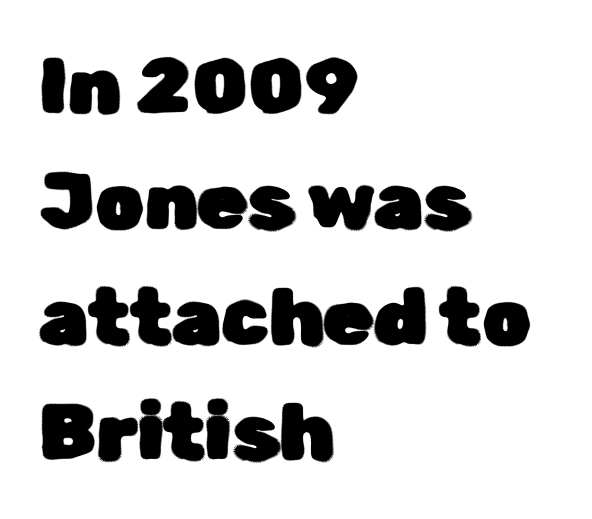
Q: Is the text italic (slanted)? A: No, it is upright.
Q: Is the typeface a serif or a sans-serif typeface? A: Sans-serif.
Q: Is the text underlined? A: No.
Q: How is the paragraph aligned? A: Left-aligned.
Q: Is the spacing between letters normal or unusually wide? A: Normal.
Q: Is the spacing between lines tight, normal or loose? A: Normal.
Q: Width (condensed, normal, or wide)? A: Normal.
Q: Stroke contrast? A: Low.
Q: x-height? A: Medium.
Q: Monospaced? A: No.
